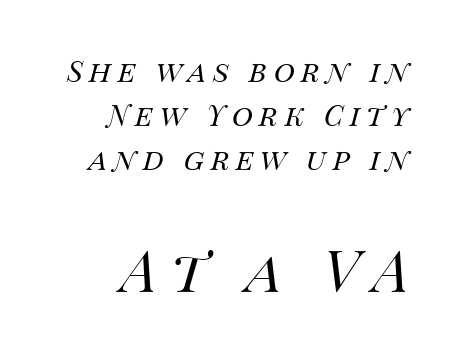
The image shows 58 px regular-weight type, italic (leaning right); set right-aligned, normal line spacing (1.52x), unusually wide letter spacing (+0.22 em), not underlined; the second (bottom) block is 2.0x larger; medium stroke contrast and a large x-height.
